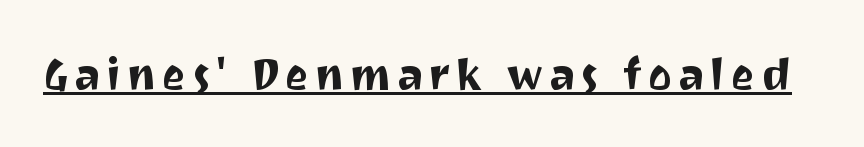
The image shows 45 px sans-serif type, upright; set underlined; medium stroke contrast and a medium x-height.
